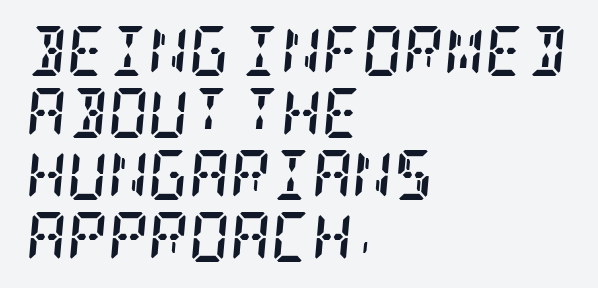
Nothing unusual about the tracking: characters are spaced as the font intends. An italicized treatment has been applied to the whole sample. Only glyphs here, with clear space below each row. These lines carry a lot of weight — the face is fully bold. Classification — serif. Horizontally, the lines are justified to the leading edge only.
